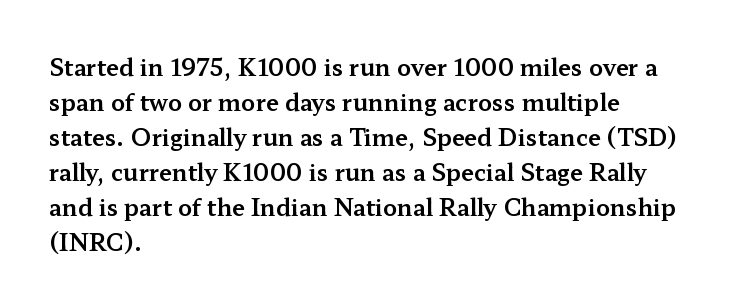
The image shows 23 px text type, upright; set left-aligned, normal line spacing (1.52x), normal letter spacing, not underlined.
